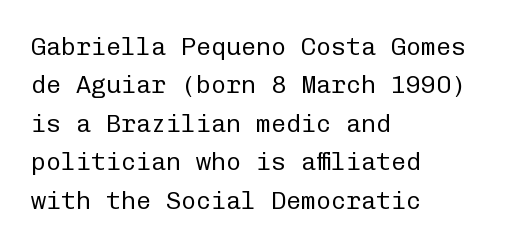
The image shows 25 px text type, upright; set left-aligned, normal line spacing (1.54x), normal letter spacing, not underlined.
